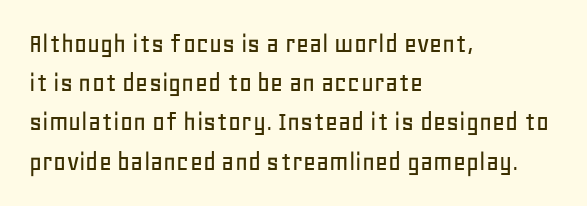
Q: Is the text italic (slanted)? A: No, it is upright.
Q: Is the typeface a serif or a sans-serif typeface? A: Sans-serif.
Q: Is the text underlined? A: No.
Q: How is the paragraph aligned? A: Left-aligned.
Q: Is the spacing between letters normal or unusually wide? A: Normal.
Q: Is the spacing between lines tight, normal or loose? A: Normal.
Q: Width (condensed, normal, or wide)? A: Normal.
Q: Stroke contrast? A: Low.
Q: x-height? A: Large.
Q: Monospaced? A: No.
